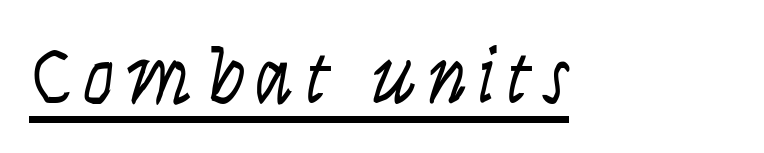
{"serif": "no", "bold": "no", "weight": "light", "width": "condensed", "stroke_contrast": "low", "x_height": "large", "monospaced": "no", "underline": "yes", "glyph_px": 78}
